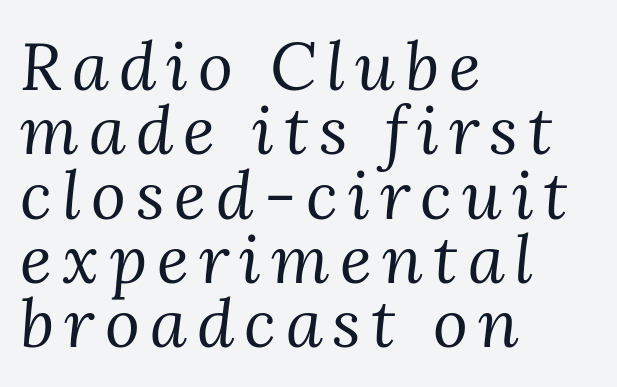
Notice how descenders almost collide with the ascenders below — that's tight leading. Weight: not bold — regular or lighter. No word sits above an underline. Compared with a centered layout, this one pins lines to the left instead. Spacing verdict: proportional, widths tailored to each character. Rendered with sloped, italic letterforms.
